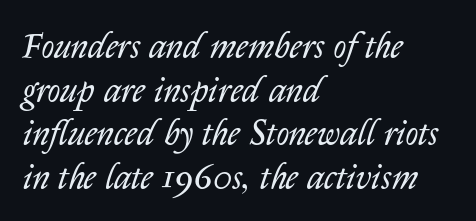
The image shows 35 px regular-weight type, italic (leaning right); set left-aligned, normal line spacing (1.25x), normal letter spacing, not underlined; low stroke contrast and a medium x-height.
